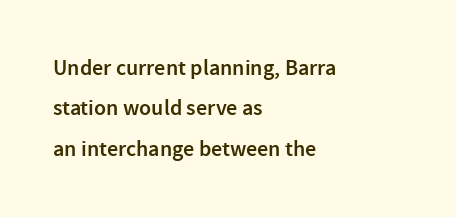
Q: Is the text bold? A: Semi-bold.
Q: Is the text italic (slanted)? A: No, it is upright.
Q: Is the text underlined? A: No.
Q: How is the paragraph aligned? A: Left-aligned.
Q: Is the spacing between letters normal or unusually wide? A: Normal.
